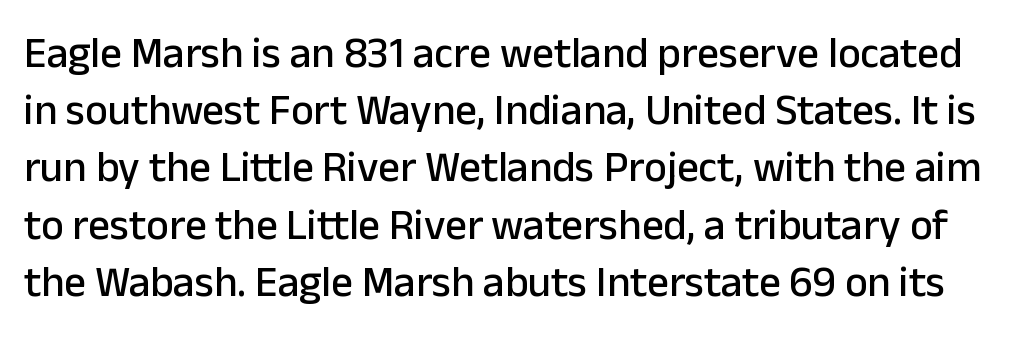
Q: Is the text italic (slanted)? A: No, it is upright.
Q: Is the typeface a serif or a sans-serif typeface? A: Sans-serif.
Q: Is the text underlined? A: No.
Q: Is the spacing between letters normal or unusually wide? A: Normal.
Q: Is the spacing between lines tight, normal or loose? A: Normal.
Q: Width (condensed, normal, or wide)? A: Normal.
Q: Stroke contrast? A: Low.
Q: x-height? A: Medium.
Q: Monospaced? A: No.
